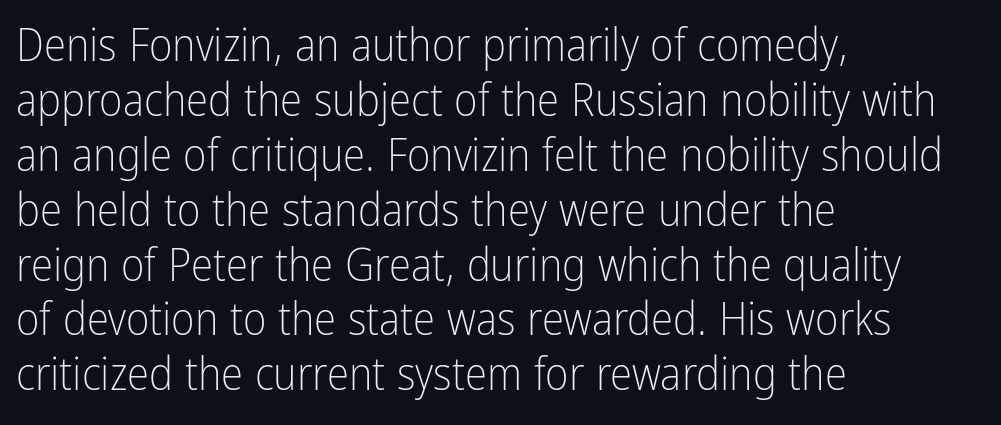
The image shows 45 px light, condensed sans-serif type, upright; set left-aligned, line spacing 1.22x, normal letter spacing, not underlined; low stroke contrast and a medium x-height.
